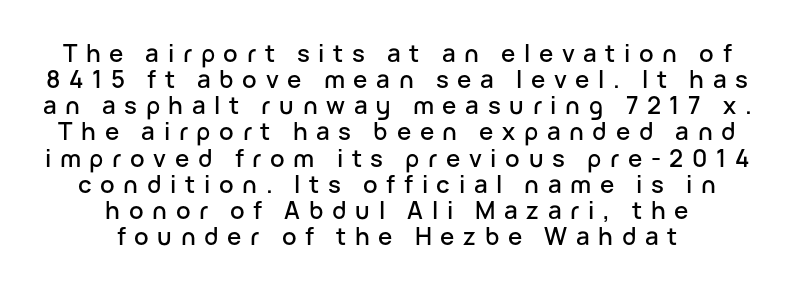
{"italic": "no", "underline": "no", "align": "center", "line_spacing": "tight", "line_spacing_ratio": 1.09, "letter_spacing": "wide", "letter_spacing_em": 0.36, "glyph_px": 24}
